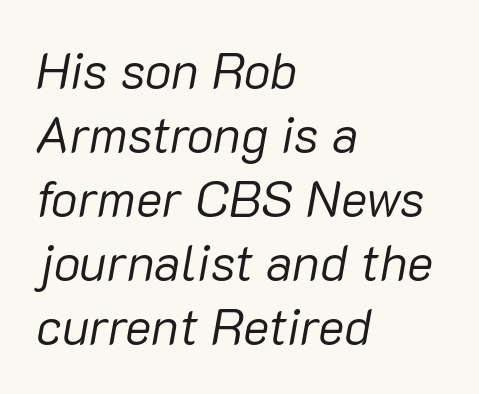
The passage shown stacks its lines at a standard gap. The strokes are not fattened; the text isn't bold. There's an unmistakable incline to the writing here. Looks like regular typesetting: each glyph gets only the width it needs.
